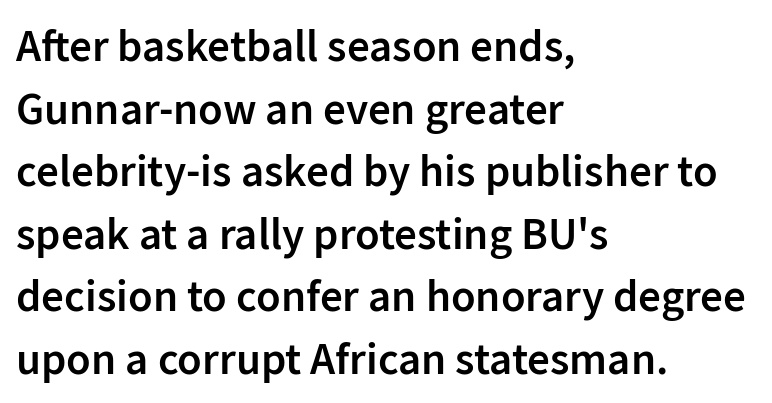
Q: Is the text bold? A: Semi-bold.
Q: Is the text italic (slanted)? A: No, it is upright.
Q: Is the typeface a serif or a sans-serif typeface? A: Sans-serif.
Q: Is the text underlined? A: No.
Q: How is the paragraph aligned? A: Left-aligned.
Q: Is the spacing between letters normal or unusually wide? A: Normal.
Q: Is the spacing between lines tight, normal or loose? A: Normal.
Q: Width (condensed, normal, or wide)? A: Normal.
Q: Stroke contrast? A: Low.
Q: x-height? A: Medium.
Q: Monospaced? A: No.
